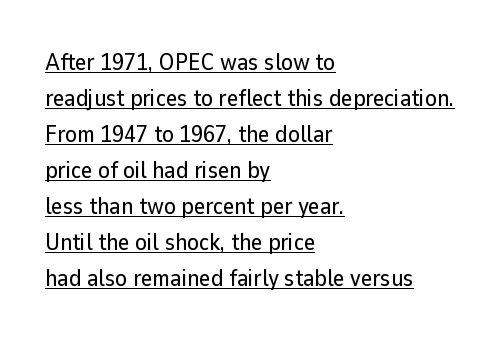
Q: Is the text italic (slanted)? A: No, it is upright.
Q: Is the text underlined? A: Yes.
Q: How is the paragraph aligned? A: Left-aligned.
Q: Is the spacing between letters normal or unusually wide? A: Normal.
Q: Is the spacing between lines tight, normal or loose? A: Normal.
